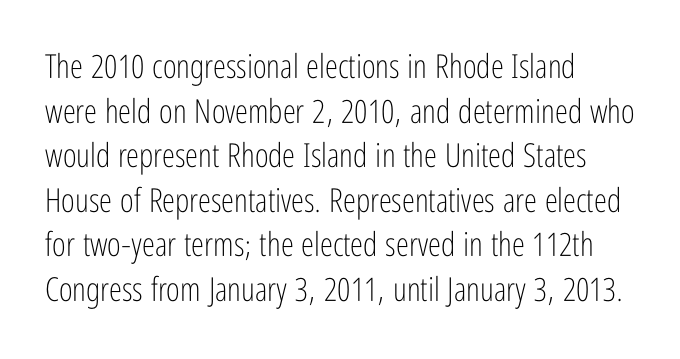
Horizontally, the lines are justified to the leading edge only. Plain, unruled lines of type. The type family on display is of the sans-serif kind. The passage shown is not bold in any degree. A typesetter would call this leading conventional body-copy spacing. The lettering stays uniformly vertical, giving the passage a roman look.
